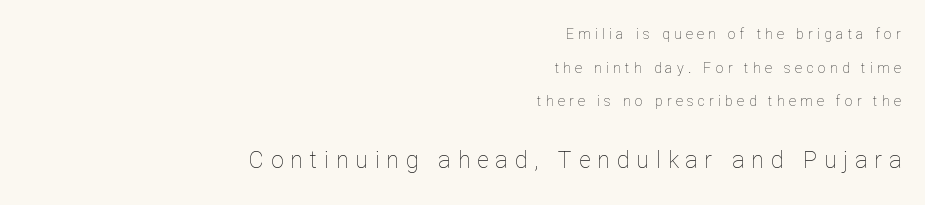
Q: Is the text bold? A: No.
Q: Is the text italic (slanted)? A: No, it is upright.
Q: Is the text underlined? A: No.
Q: How is the paragraph aligned? A: Right-aligned.
Q: Is the spacing between letters normal or unusually wide? A: Unusually wide.
Q: Is the spacing between lines tight, normal or loose? A: Loose.
Q: Which block of text is set in a larger size, the first (top) or the second (bottom)? A: The second (bottom) one.
